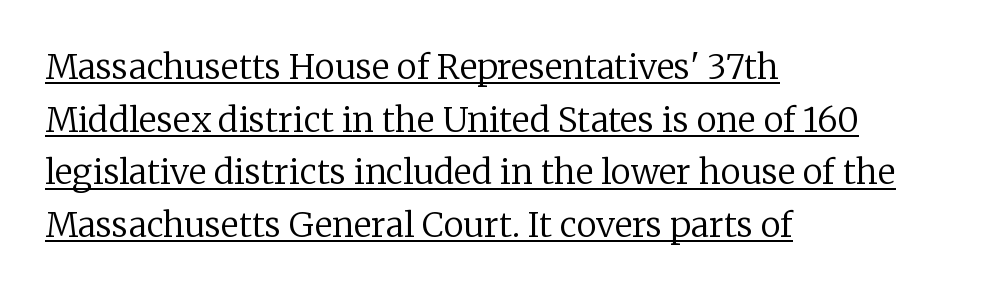
{"serif": "yes", "italic": "no", "bold": "no", "weight": "regular", "width": "normal", "stroke_contrast": "low", "x_height": "medium", "monospaced": "no", "underline": "yes", "align": "left", "line_spacing": "normal", "line_spacing_ratio": 1.55, "letter_spacing": "normal", "letter_spacing_em": 0.0, "glyph_px": 34}
